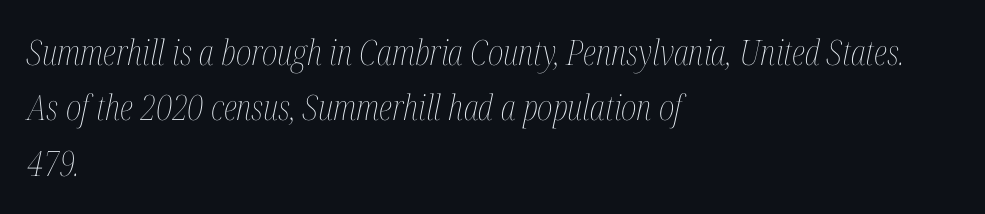
Weight: in the light-to-regular range. Line starts are locked; line ends wander. Check under the words: just untouched page. No extra tracking has been applied to these lines.
